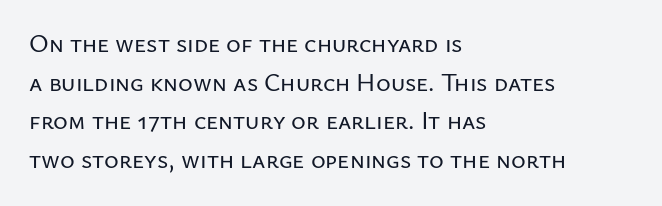
Inter-character spacing is left at the font's built-in metrics. Quick note: underline off. Horizontal alignment here is leftward, the default for most running prose. Posture: vertical. Line spacing here is normal.
